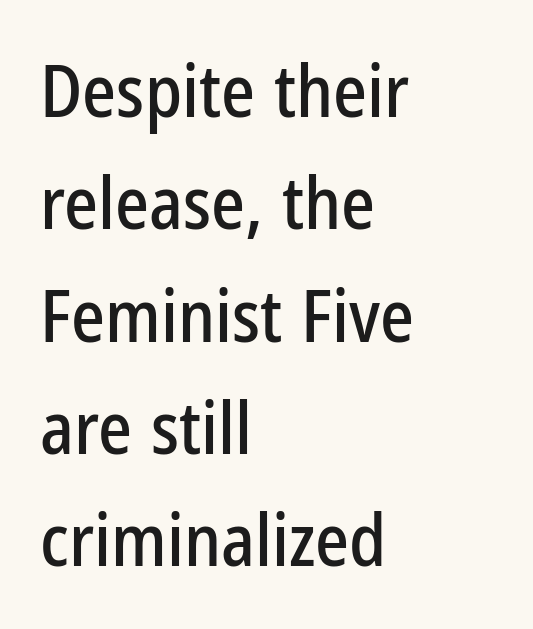
Serifs: no, the terminals of the letterforms are clean. Visually the block forms a straight wall on the left and a jagged coastline on the right. This sample uses plain, unmodified letter spacing. Notice how descenders clear the ascenders below comfortably — that's standard leading. Here the designer chose a conventional face with non-uniform glyph widths.
